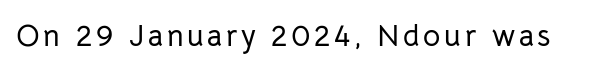
The designer went with a sans here, leaving each stem footless. A clean baseline with only descenders dipping below it. Does the lettering tilt? It doesn't — this is upright. Note the varied advance widths — an 'i' is clearly narrower than an 'm'.
